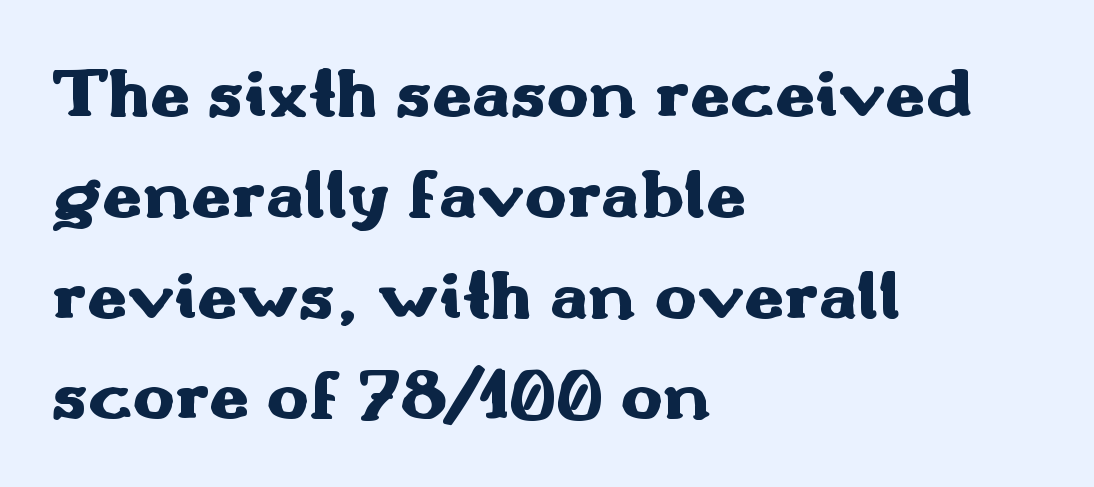
Character widths vary here, with narrow letters taking less room than wide ones. In CSS terms this would be text-align: left. Characters follow at the spacing the type designer built in. This sample keeps an unexceptional amount of space between lines. This is sans-serif lettering, the kind often seen on screens and signage.
